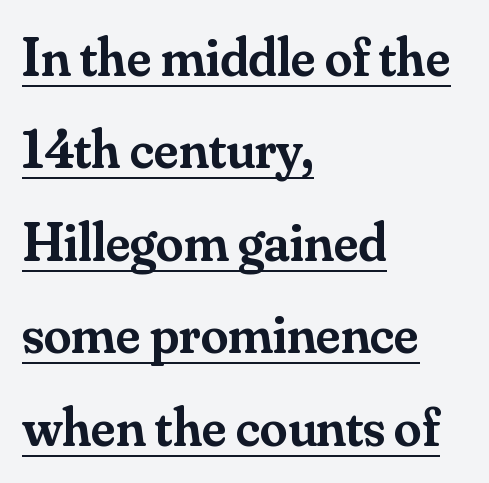
The image shows 55 px semibold serif type, upright; set left-aligned, normal line spacing (1.68x), normal letter spacing, underlined; medium stroke contrast and a small x-height.
